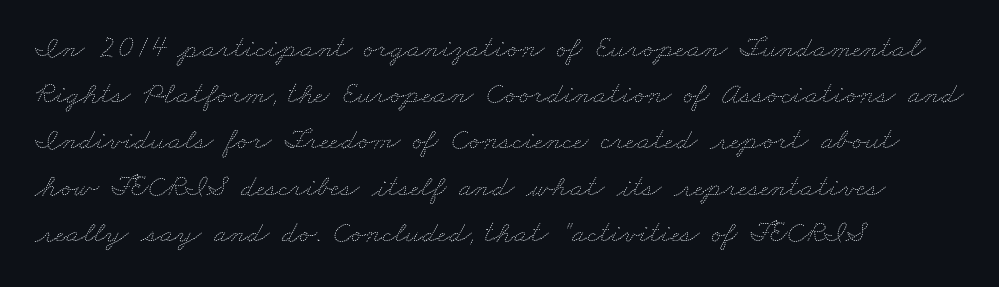
The image shows 31 px thin, wide type; set left-aligned, normal line spacing (1.49x), normal letter spacing, not underlined; medium stroke contrast and a small x-height.
